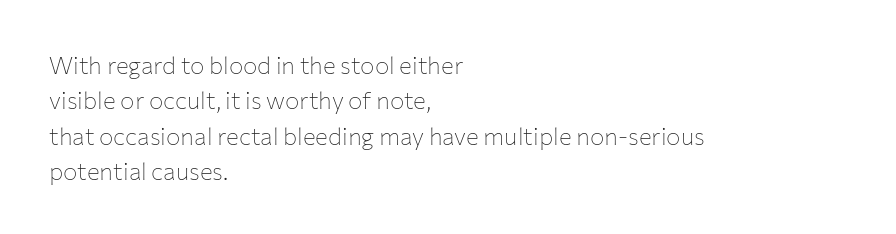
The image shows 24 px text type, upright; set left-aligned, normal line spacing (1.47x), normal letter spacing, not underlined.
